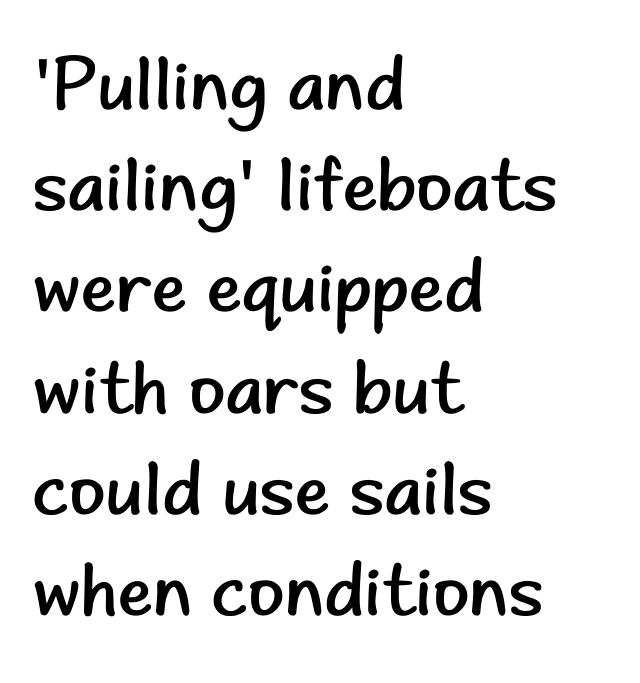
The image shows 75 px regular-weight sans-serif type, upright; set left-aligned, normal line spacing (1.35x), normal letter spacing, not underlined; low stroke contrast and a small x-height.
